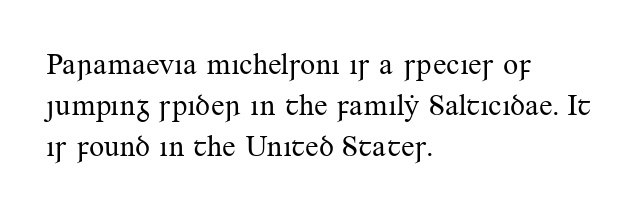
The image shows 30 px regular-weight serif type, upright; set left-aligned, normal line spacing (1.36x), normal letter spacing, not underlined; medium stroke contrast and a small x-height.
